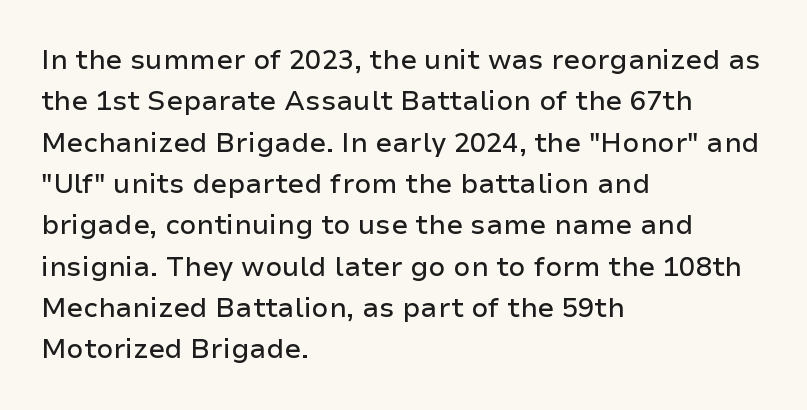
Successive baselines arrive at the customary interval. Short and long lines alike share a common starting point at left. Italic: no, the glyphs are upright roman. Short note: letters normally spaced. Quick note: underline off.
